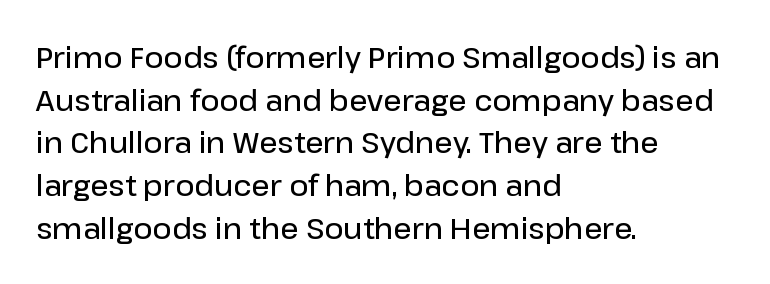
Short and long lines alike share a common starting point at left. The letters stand straight up with perfectly vertical stems. What weight is shown? A semibold, between regular and bold. Standard letterfit; no display-style spreading of the glyphs.
